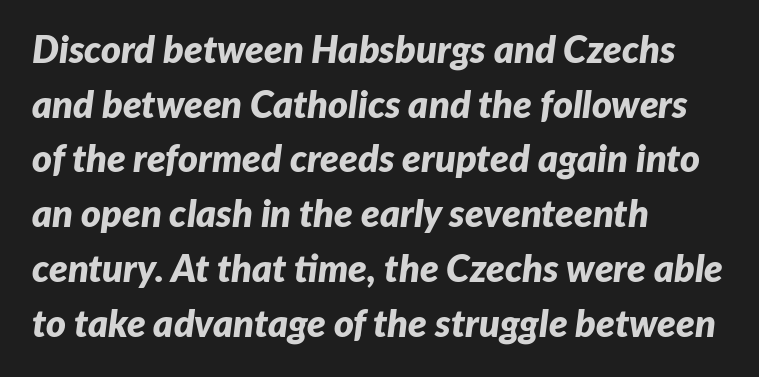
Q: Is the text bold? A: Yes.
Q: Is the text italic (slanted)? A: Yes, it leans right by about 7 degrees.
Q: Is the text underlined? A: No.
Q: How is the paragraph aligned? A: Left-aligned.
Q: Is the spacing between letters normal or unusually wide? A: Normal.
Q: Is the spacing between lines tight, normal or loose? A: Normal.
Q: Width (condensed, normal, or wide)? A: Normal.
Q: Stroke contrast? A: Low.
Q: x-height? A: Medium.
Q: Monospaced? A: No.
